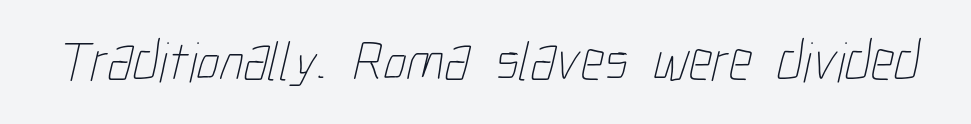
This sample uses plain, unmodified letter spacing. The string is rendered with underlining switched off. Is the stroke heavy? The answer is a plain regular-or-lighter. The passage shown is typed in a proportional face where columns would drift.
